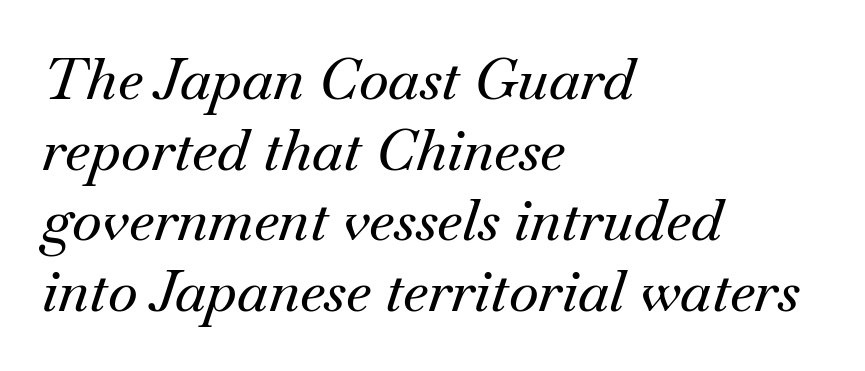
{"serif": "yes", "italic": "yes", "lean": "right", "slant_degrees": 18, "width": "normal", "stroke_contrast": "medium", "x_height": "small", "monospaced": "no", "underline": "no", "align": "left", "line_spacing_ratio": 1.24, "letter_spacing": "normal", "letter_spacing_em": 0.0, "glyph_px": 57}
